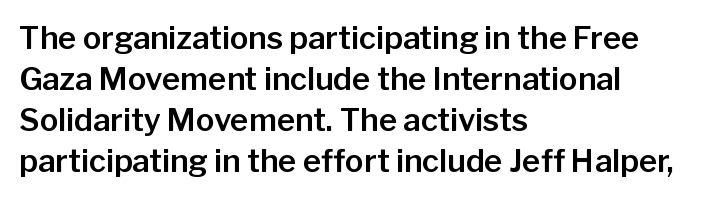
{"serif": "no", "italic": "no", "width": "normal", "stroke_contrast": "low", "x_height": "medium", "monospaced": "no", "underline": "no", "align": "left", "line_spacing": "normal", "line_spacing_ratio": 1.32, "letter_spacing": "normal", "letter_spacing_em": 0.0, "glyph_px": 31}
